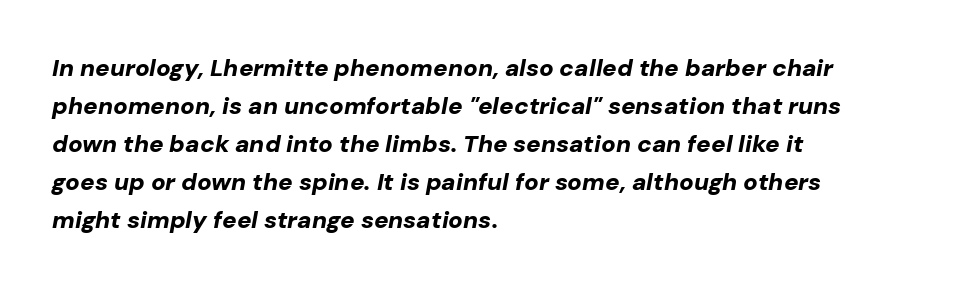
{"italic": "yes", "lean": "right", "slant_degrees": 10, "bold": "yes", "underline": "no", "align": "left", "line_spacing": "normal", "line_spacing_ratio": 1.58, "letter_spacing": "normal", "letter_spacing_em": 0.0, "glyph_px": 24}
